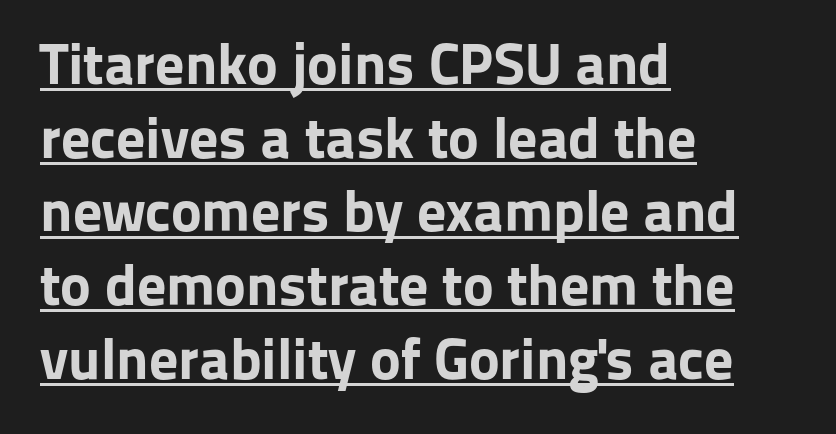
The image shows 58 px bold sans-serif type, upright; set left-aligned, normal line spacing (1.27x), normal letter spacing, underlined; low stroke contrast and a medium x-height.
